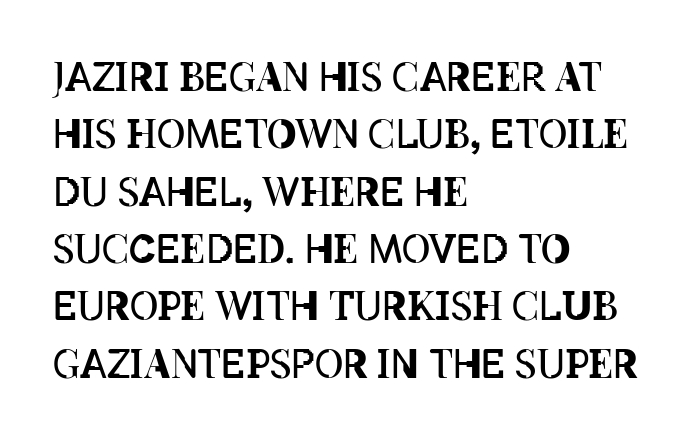
{"italic": "no", "bold": "no", "weight": "regular", "width": "condensed", "stroke_contrast": "low", "x_height": "large", "monospaced": "no", "underline": "no", "align": "left", "line_spacing": "normal", "line_spacing_ratio": 1.47, "letter_spacing": "normal", "letter_spacing_em": 0.0, "glyph_px": 39}
